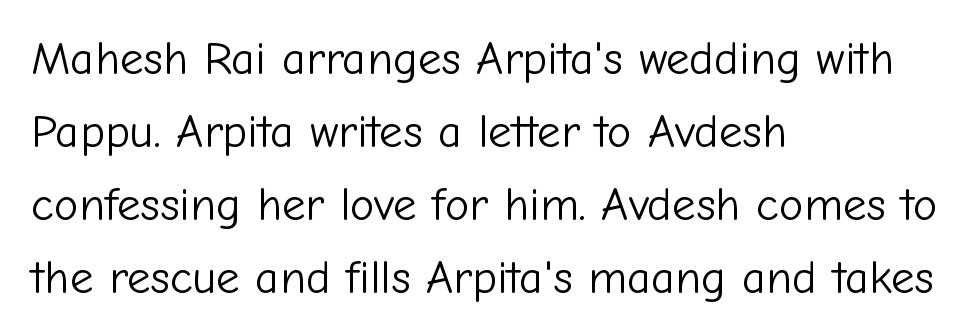
The image shows 47 px light sans-serif type, upright; set left-aligned, normal line spacing (1.55x), normal letter spacing, not underlined; low stroke contrast and a medium x-height.
